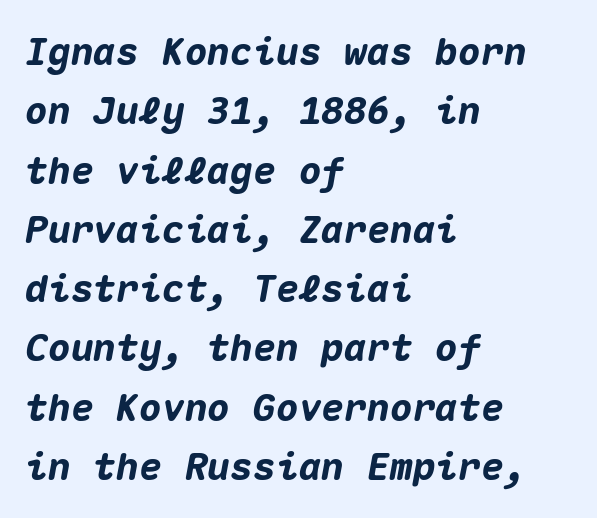
Q: Is the text bold? A: Yes.
Q: Is the text italic (slanted)? A: Yes, it leans right by about 10 degrees.
Q: Is the text underlined? A: No.
Q: How is the paragraph aligned? A: Left-aligned.
Q: Is the spacing between letters normal or unusually wide? A: Normal.
Q: Is the spacing between lines tight, normal or loose? A: Normal.
Q: Width (condensed, normal, or wide)? A: Normal.
Q: Stroke contrast? A: Medium.
Q: x-height? A: Medium.
Q: Monospaced? A: Yes.
